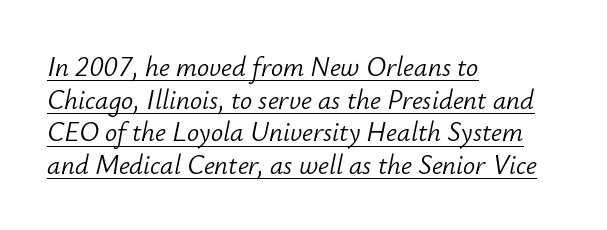
Q: Is the text bold? A: No.
Q: Is the text italic (slanted)? A: Yes, it leans right by about 12 degrees.
Q: Is the text underlined? A: Yes.
Q: How is the paragraph aligned? A: Left-aligned.
Q: Is the spacing between letters normal or unusually wide? A: Normal.
